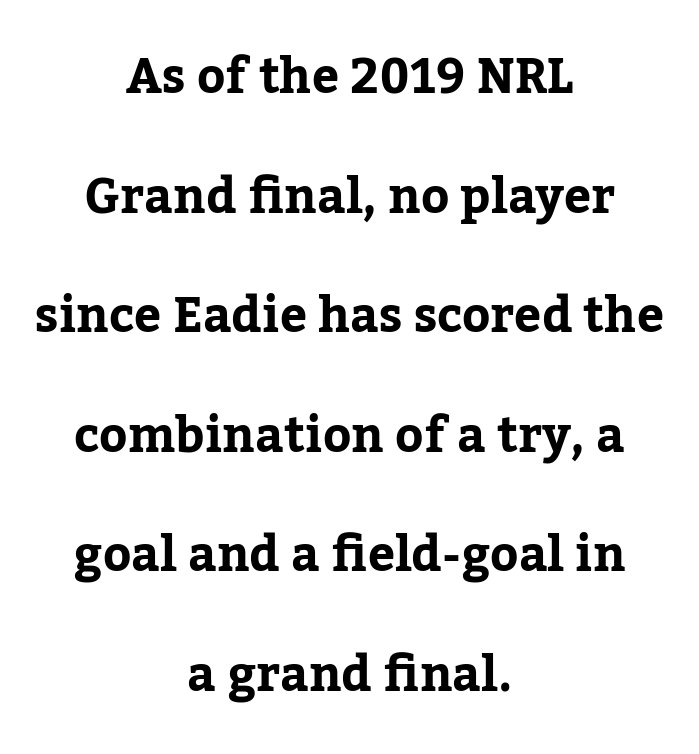
Q: Is the text bold? A: Yes.
Q: Is the text italic (slanted)? A: No, it is upright.
Q: Is the typeface a serif or a sans-serif typeface? A: Serif.
Q: Is the text underlined? A: No.
Q: How is the paragraph aligned? A: Centered.
Q: Is the spacing between letters normal or unusually wide? A: Normal.
Q: Is the spacing between lines tight, normal or loose? A: Loose.
Q: Width (condensed, normal, or wide)? A: Normal.
Q: Stroke contrast? A: Low.
Q: x-height? A: Medium.
Q: Monospaced? A: No.
